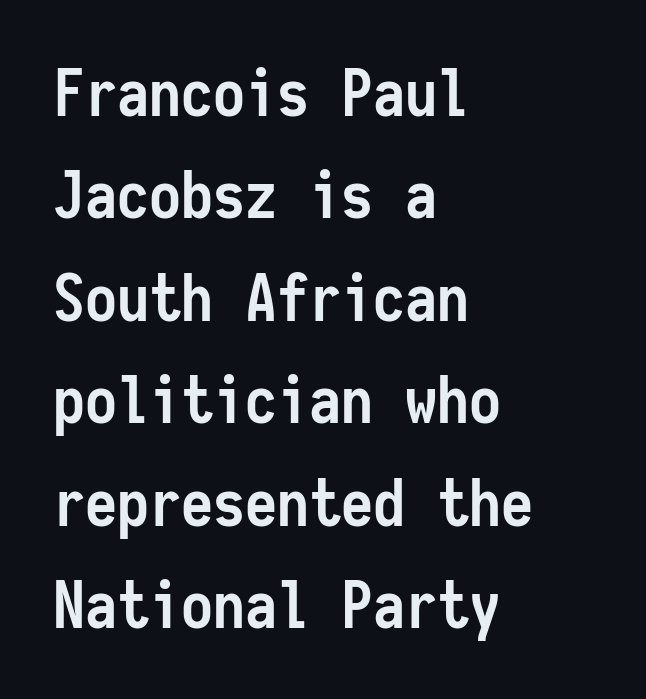
{"serif": "no", "italic": "no", "bold": "yes", "weight": "semibold", "width": "condensed", "stroke_contrast": "low", "x_height": "medium", "monospaced": "yes", "underline": "no", "align": "left", "line_spacing": "normal", "line_spacing_ratio": 1.6, "letter_spacing": "normal", "letter_spacing_em": 0.0, "glyph_px": 64}
